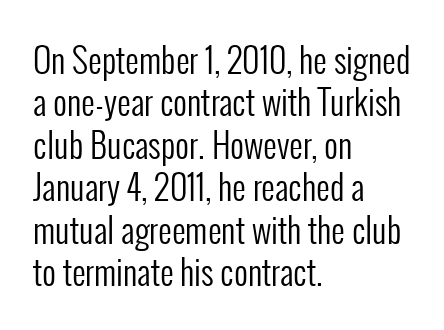
The image shows 34 px regular-weight, condensed sans-serif type, upright; set left-aligned, normal line spacing (1.25x), normal letter spacing, not underlined; low stroke contrast and a medium x-height.
